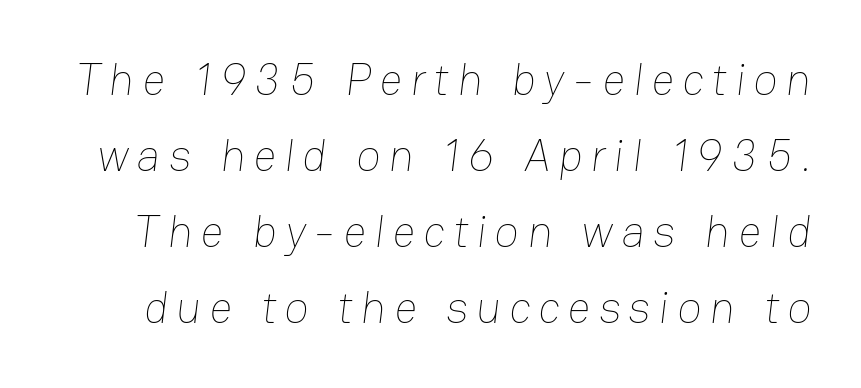
The image shows 45 px thin type; set normal line spacing (1.69x), not underlined; low stroke contrast and a medium x-height.
